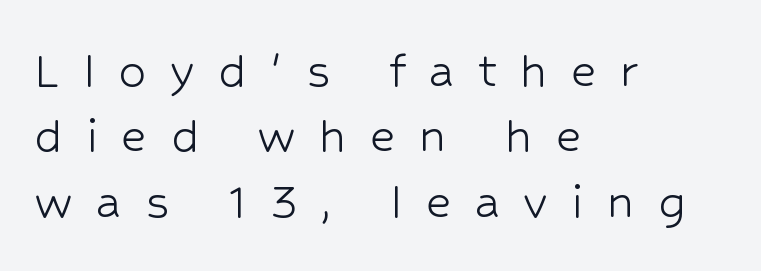
The image shows 55 px light sans-serif type, upright; set left-aligned, line spacing 1.19x, unusually wide letter spacing (+0.43 em), not underlined; low stroke contrast and a medium x-height.
